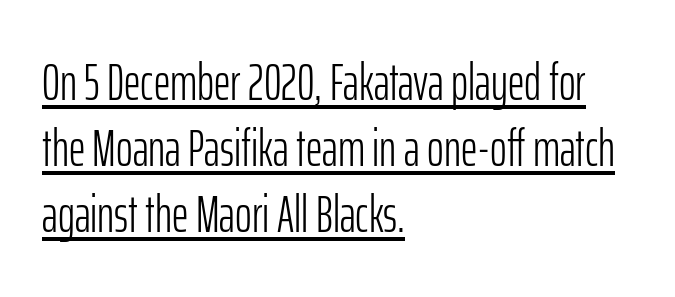
The face used here appears with an underline applied. Typeset ragged right — the left edge is the straight one. Regarding serifs, this sample does without them. The lettering stays uniformly vertical, giving the passage a roman look. The font is comparable to plain body text, perhaps lighter. Do the characters align in a grid? No, the font is proportional.
